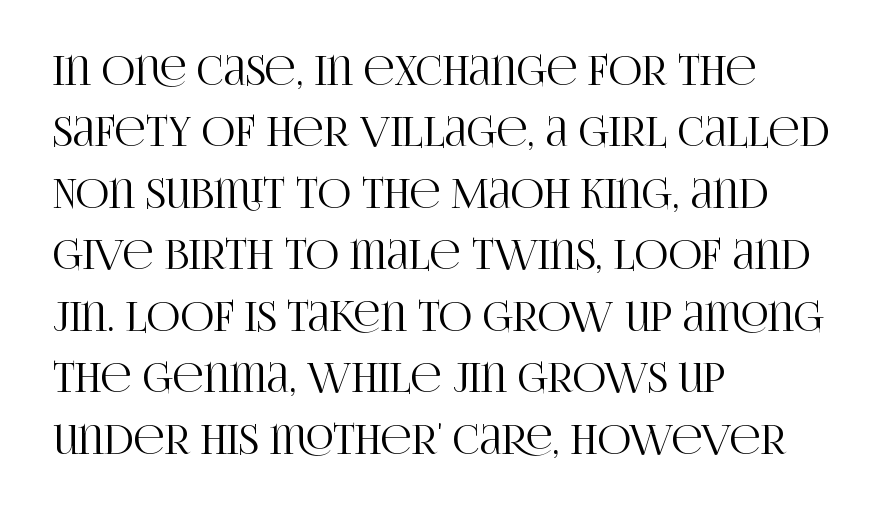
Q: Is the text italic (slanted)? A: No, it is upright.
Q: Is the typeface a serif or a sans-serif typeface? A: Serif.
Q: Is the text underlined? A: No.
Q: How is the paragraph aligned? A: Left-aligned.
Q: Is the spacing between letters normal or unusually wide? A: Normal.
Q: Is the spacing between lines tight, normal or loose? A: Normal.
Q: Width (condensed, normal, or wide)? A: Condensed.
Q: Stroke contrast? A: High.
Q: x-height? A: Large.
Q: Monospaced? A: No.
